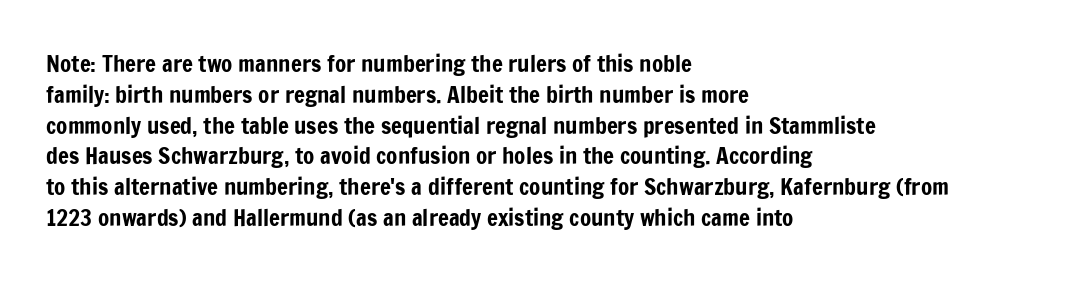
The glyphs are unaccompanied by any horizontal stroke below them. Quick note: not italic, upright. Each word holds together tightly as a unit, with standard inter-letter gaps. The paragraph shown leans on its left margin. Does the leading feel generous? No, just average.
